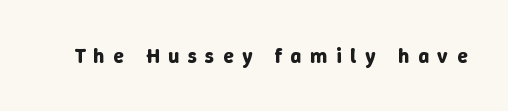
Q: Is the text bold? A: Yes.
Q: Is the text italic (slanted)? A: No, it is upright.
Q: Is the text underlined? A: No.
Q: Is the spacing between letters normal or unusually wide? A: Unusually wide.
